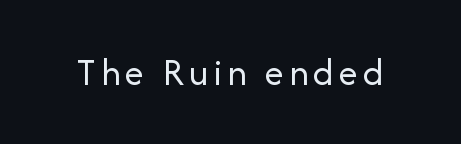
The image shows 39 px regular-weight sans-serif type, upright; set not underlined; low stroke contrast and a medium x-height.
